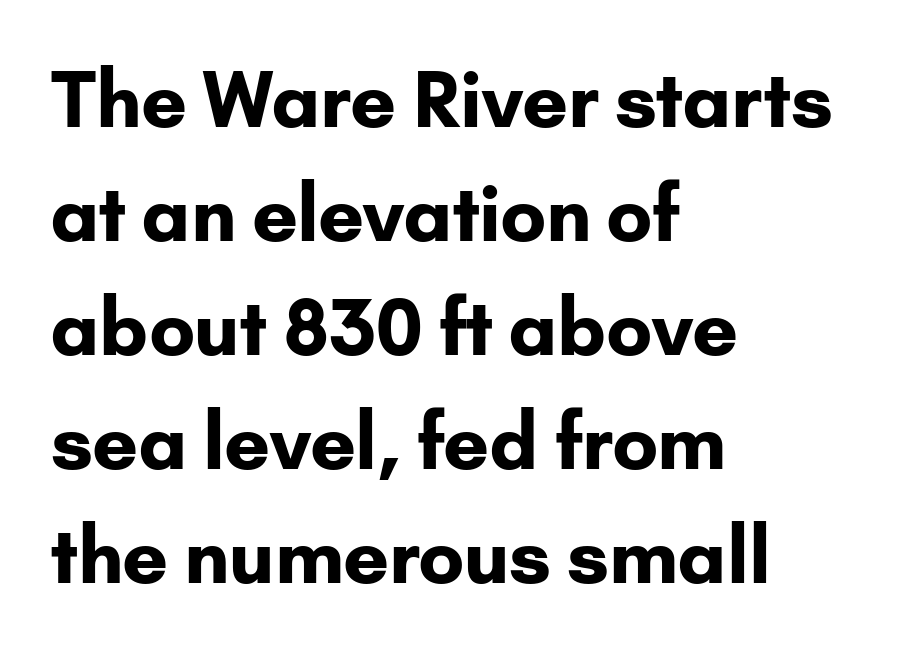
The image shows 76 px bold sans-serif type, upright; set left-aligned, normal line spacing (1.5x), normal letter spacing, not underlined; low stroke contrast and a small x-height.
